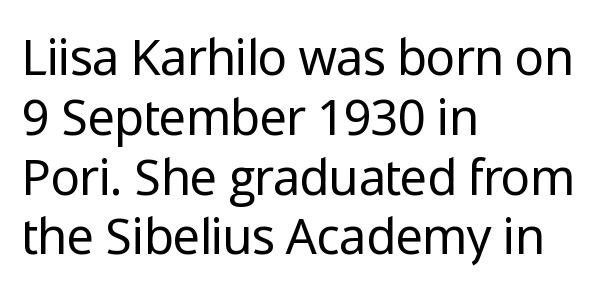
{"serif": "no", "italic": "no", "bold": "no", "weight": "regular", "width": "normal", "stroke_contrast": "low", "x_height": "medium", "monospaced": "no", "underline": "no", "align": "left", "line_spacing_ratio": 1.22, "letter_spacing": "normal", "letter_spacing_em": 0.0, "glyph_px": 49}
